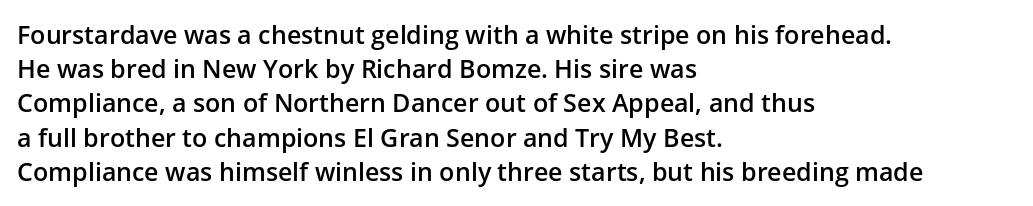
Compared with typical body copy, the letter spacing here is the same. Words float on clear page, feet unadorned. This is the regular roman posture of the typeface. The strokes are fattened partway — semibold, not bold.
